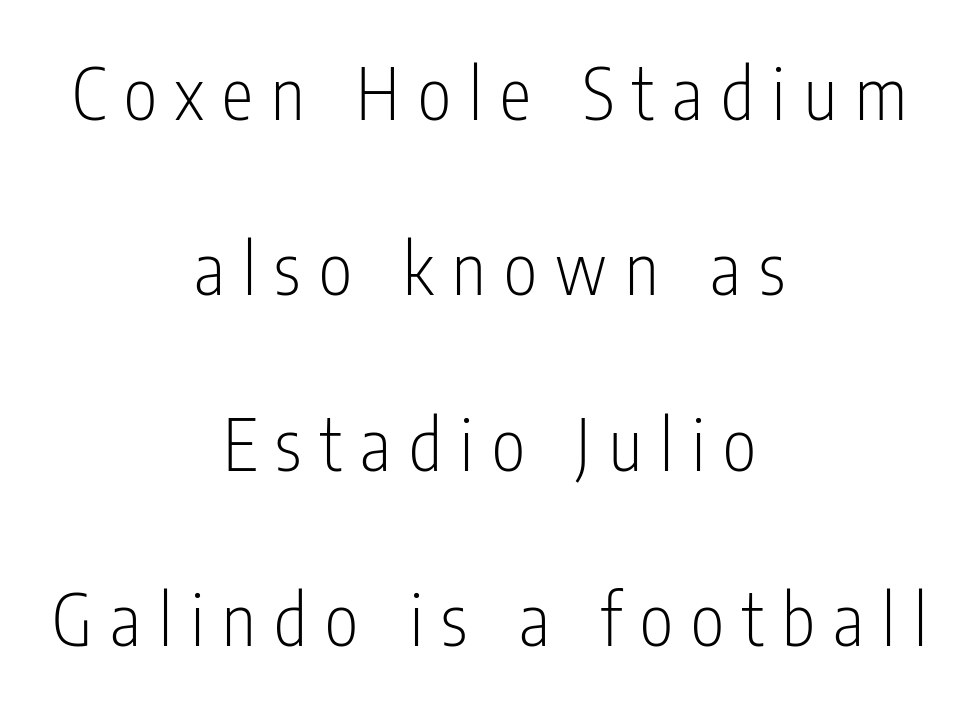
Q: Is the text bold? A: No.
Q: Is the text italic (slanted)? A: No, it is upright.
Q: Is the typeface a serif or a sans-serif typeface? A: Sans-serif.
Q: Is the text underlined? A: No.
Q: How is the paragraph aligned? A: Centered.
Q: Is the spacing between letters normal or unusually wide? A: Unusually wide.
Q: Is the spacing between lines tight, normal or loose? A: Loose.
Q: Width (condensed, normal, or wide)? A: Condensed.
Q: Stroke contrast? A: Low.
Q: x-height? A: Medium.
Q: Monospaced? A: No.
